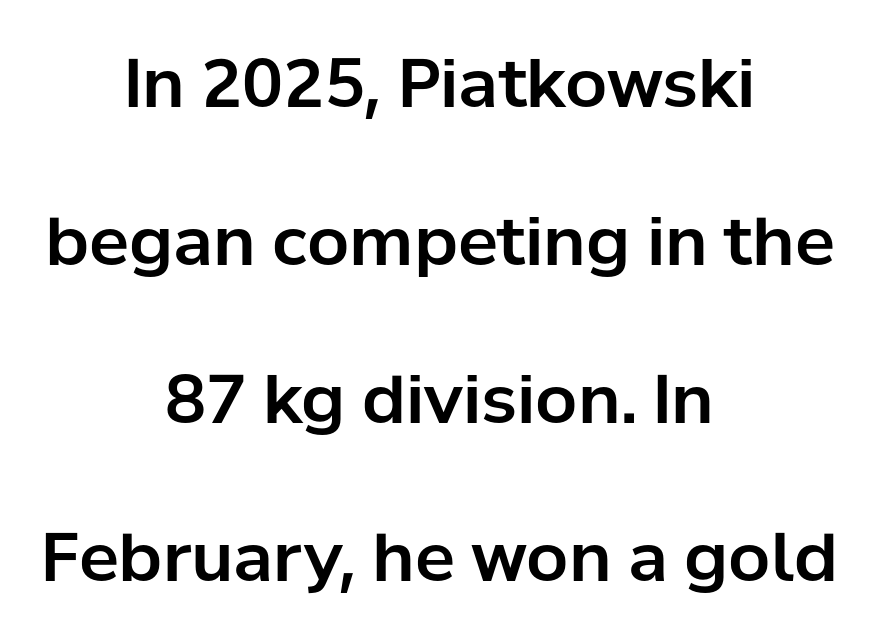
{"serif": "no", "italic": "no", "width": "normal", "stroke_contrast": "low", "x_height": "medium", "monospaced": "no", "underline": "no", "align": "center", "line_spacing": "loose", "line_spacing_ratio": 2.36, "letter_spacing": "normal", "letter_spacing_em": 0.0, "glyph_px": 67}
